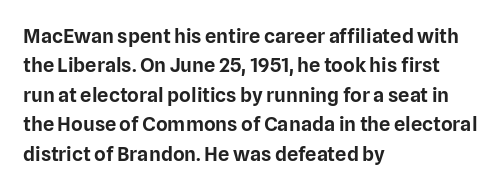
Q: Is the text italic (slanted)? A: No, it is upright.
Q: Is the text underlined? A: No.
Q: How is the paragraph aligned? A: Left-aligned.
Q: Is the spacing between letters normal or unusually wide? A: Normal.
Q: Is the spacing between lines tight, normal or loose? A: Normal.
